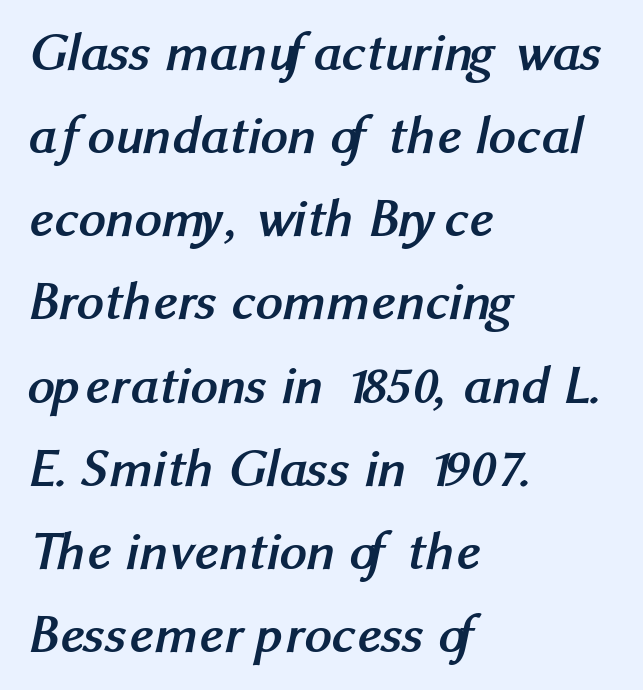
Anything drawn beneath the words? Only blank space. Does extra space separate the letters? No, they use regular spacing. Horizontally, the lines are justified to the leading edge only. Vertical spacing — default. A typesetter would call this proportional, since set widths differ per character. I'd call this a sans setting — the letters go barefoot.
